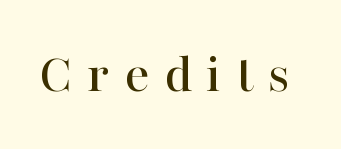
{"serif": "yes", "italic": "no", "width": "normal", "stroke_contrast": "high", "x_height": "medium", "monospaced": "no", "underline": "no", "letter_spacing": "wide", "letter_spacing_em": 0.26, "glyph_px": 57}
